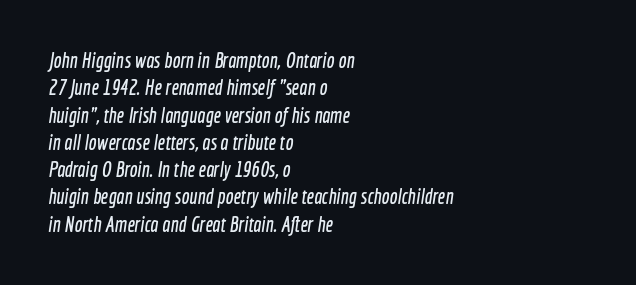
Any mark beneath the type? The region is blank. The vertical gap from one line to the next is medium. Compared with typical body copy, the letter spacing here is the same. The compositor pushed each line to the left boundary.
